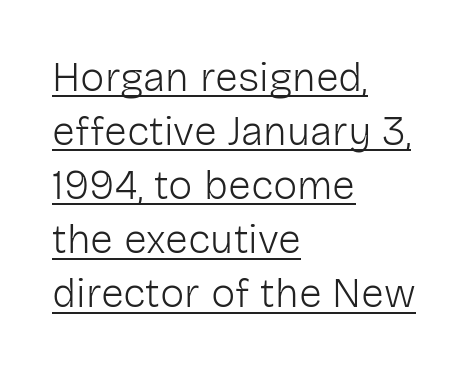
You could not count columns in this text — the font is proportionally spaced. Characters follow at the spacing the type designer built in. The paragraph has a hard left edge and a soft right edge. The font sits on the lighter half of the weight spectrum, regular included. The space between consecutive lines is moderate. If you drew a line through each stem, it would be perfectly vertical.
